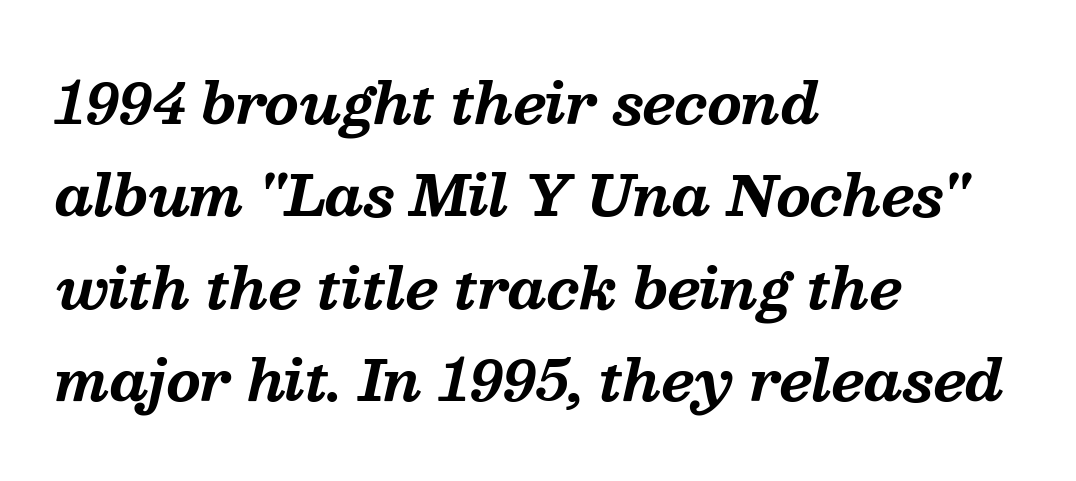
{"serif": "yes", "italic": "yes", "lean": "right", "slant_degrees": 13, "bold": "yes", "weight": "bold", "width": "normal", "stroke_contrast": "medium", "x_height": "medium", "monospaced": "no", "underline": "no", "align": "left", "line_spacing": "normal", "line_spacing_ratio": 1.68, "letter_spacing": "normal", "letter_spacing_em": 0.0, "glyph_px": 55}
